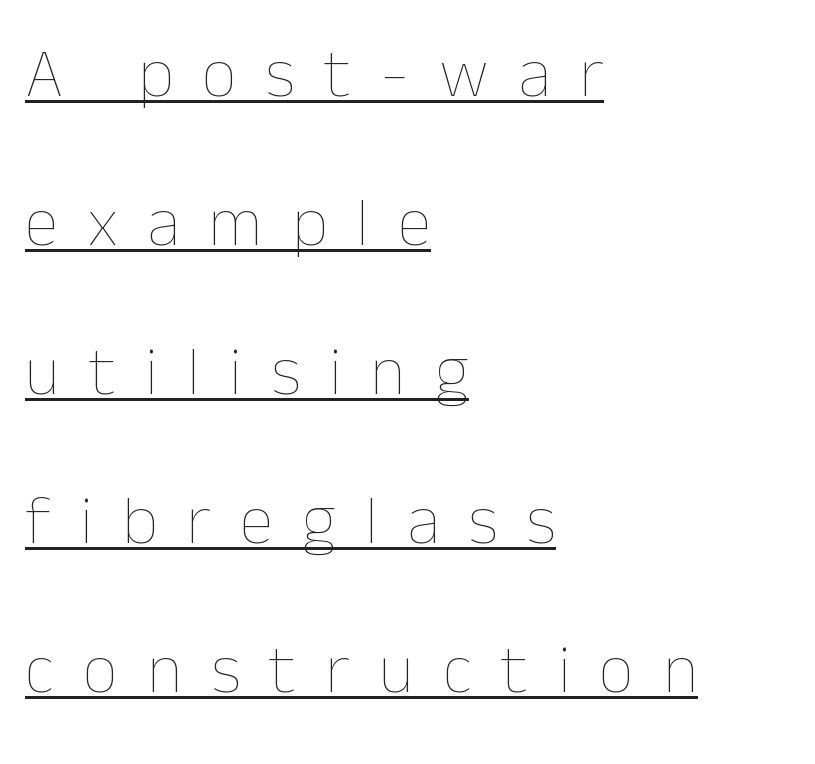
Q: Is the text bold? A: No.
Q: Is the text italic (slanted)? A: No, it is upright.
Q: Is the text underlined? A: Yes.
Q: How is the paragraph aligned? A: Left-aligned.
Q: Is the spacing between letters normal or unusually wide? A: Unusually wide.
Q: Is the spacing between lines tight, normal or loose? A: Loose.
Q: Width (condensed, normal, or wide)? A: Normal.
Q: Stroke contrast? A: Low.
Q: x-height? A: Medium.
Q: Monospaced? A: No.
